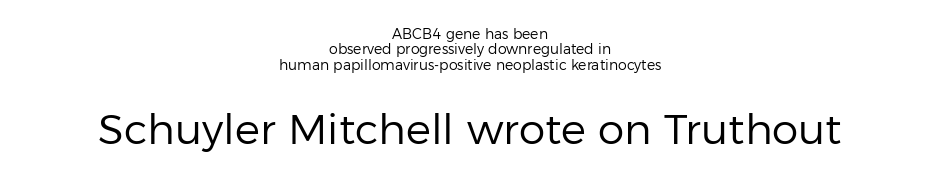
Q: Is the text bold? A: No.
Q: Is the text italic (slanted)? A: No, it is upright.
Q: Is the typeface a serif or a sans-serif typeface? A: Sans-serif.
Q: Is the text underlined? A: No.
Q: How is the paragraph aligned? A: Centered.
Q: Is the spacing between letters normal or unusually wide? A: Normal.
Q: Is the spacing between lines tight, normal or loose? A: Tight.
Q: Which block of text is set in a larger size, the first (top) or the second (bottom)? A: The second (bottom) one.
Q: Width (condensed, normal, or wide)? A: Normal.
Q: Stroke contrast? A: Low.
Q: x-height? A: Medium.
Q: Monospaced? A: No.
